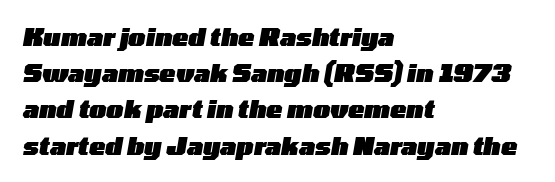
The glyphs look as if they've been sheared to an angle. The typesetter chose a ragged-right arrangement here. On the weight axis this lands at bold, roughly 700. Does extra space separate the letters? No, they use regular spacing. The strip under each line holds only bare page. In terms of leading, this rendering sits right in the middle.
